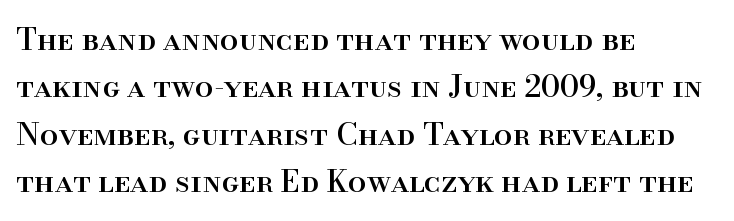
{"serif": "yes", "italic": "no", "width": "normal", "stroke_contrast": "high", "x_height": "small", "monospaced": "no", "underline": "no", "align": "left", "line_spacing": "normal", "line_spacing_ratio": 1.58, "letter_spacing": "normal", "letter_spacing_em": 0.0, "glyph_px": 30}
